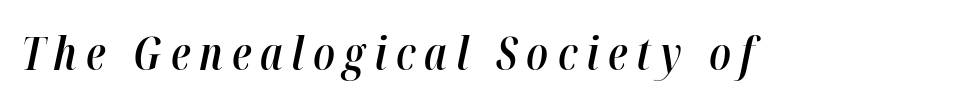
{"italic": "yes", "lean": "right", "slant_degrees": 12, "bold": "semi", "weight": "semibold", "width": "condensed", "stroke_contrast": "high", "x_height": "medium", "monospaced": "no", "underline": "no", "letter_spacing": "wide", "letter_spacing_em": 0.2, "glyph_px": 45}
